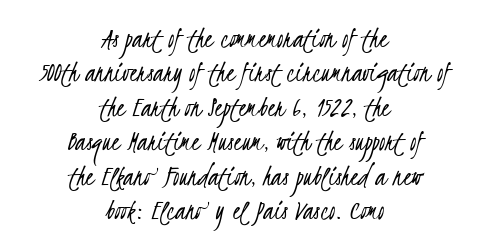
The image shows 31 px light, condensed sans-serif type; set centered, tight line spacing (1.11x), normal letter spacing, not underlined; low stroke contrast and a small x-height.
